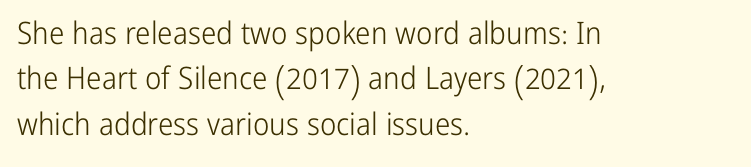
Q: Is the text bold? A: No.
Q: Is the text italic (slanted)? A: No, it is upright.
Q: Is the typeface a serif or a sans-serif typeface? A: Sans-serif.
Q: Is the text underlined? A: No.
Q: How is the paragraph aligned? A: Left-aligned.
Q: Is the spacing between letters normal or unusually wide? A: Normal.
Q: Is the spacing between lines tight, normal or loose? A: Normal.
Q: Width (condensed, normal, or wide)? A: Condensed.
Q: Stroke contrast? A: Low.
Q: x-height? A: Medium.
Q: Monospaced? A: No.
